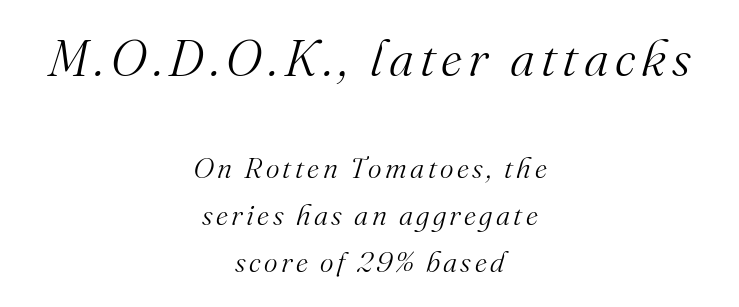
What kind of face is this? One with serifs. The paragraph has two soft edges and a firm central axis. Clear beneath every line of the passage. Is this a fixed-width face? No — the glyphs have proportional, varying widths.
